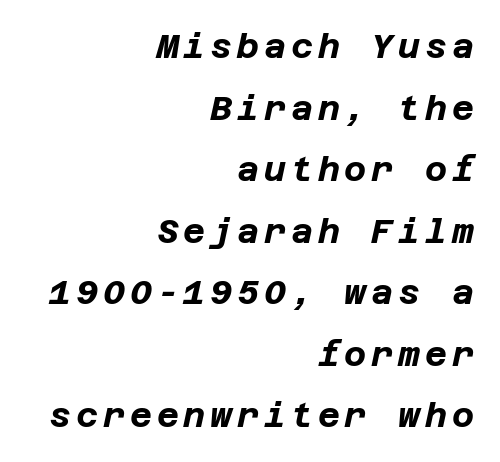
{"italic": "yes", "lean": "right", "slant_degrees": 12, "bold": "yes", "weight": "bold", "width": "normal", "stroke_contrast": "low", "x_height": "large", "underline": "no", "align": "right", "line_spacing_ratio": 1.81, "glyph_px": 34}
